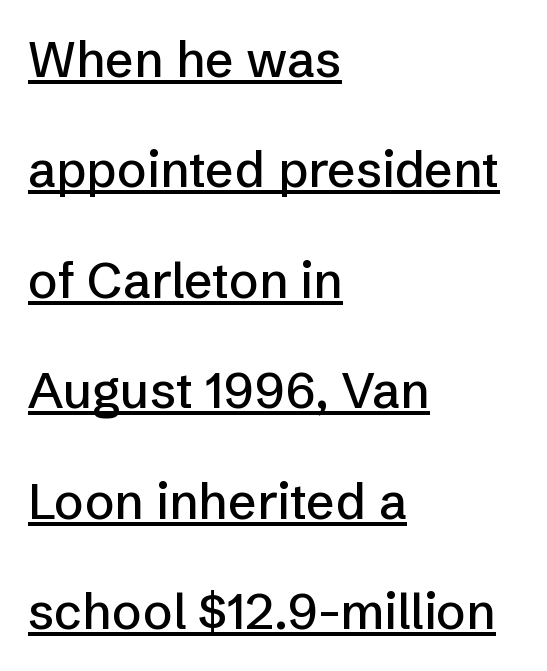
Q: Is the text italic (slanted)? A: No, it is upright.
Q: Is the typeface a serif or a sans-serif typeface? A: Sans-serif.
Q: Is the text underlined? A: Yes.
Q: How is the paragraph aligned? A: Left-aligned.
Q: Is the spacing between letters normal or unusually wide? A: Normal.
Q: Is the spacing between lines tight, normal or loose? A: Loose.
Q: Width (condensed, normal, or wide)? A: Normal.
Q: Stroke contrast? A: Low.
Q: x-height? A: Medium.
Q: Monospaced? A: No.
